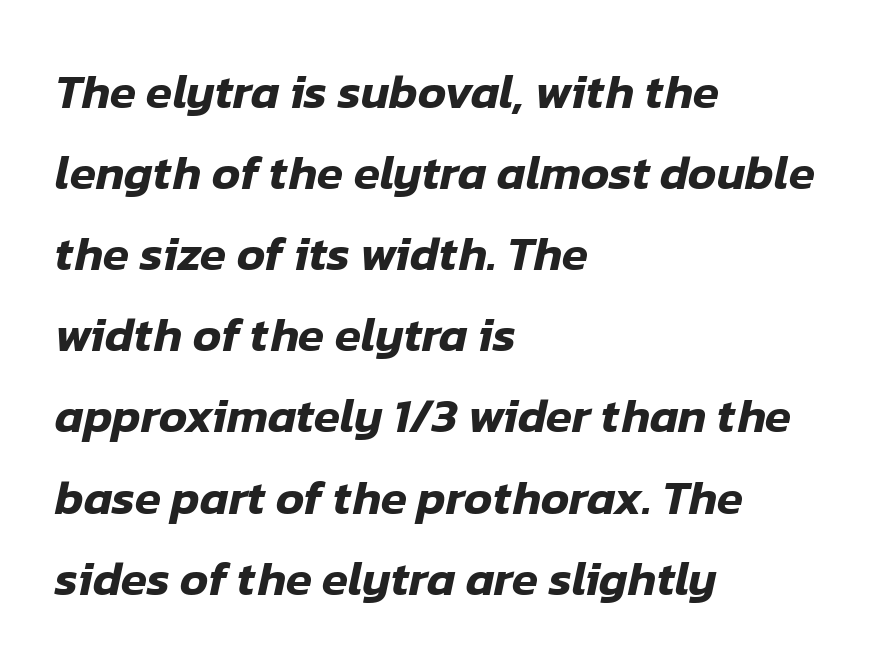
Q: Is the text italic (slanted)? A: Yes, it leans right by about 12 degrees.
Q: Is the text underlined? A: No.
Q: How is the paragraph aligned? A: Left-aligned.
Q: Is the spacing between letters normal or unusually wide? A: Normal.
Q: Is the spacing between lines tight, normal or loose? A: Normal.
Q: Width (condensed, normal, or wide)? A: Normal.
Q: Stroke contrast? A: Low.
Q: x-height? A: Medium.
Q: Monospaced? A: No.
